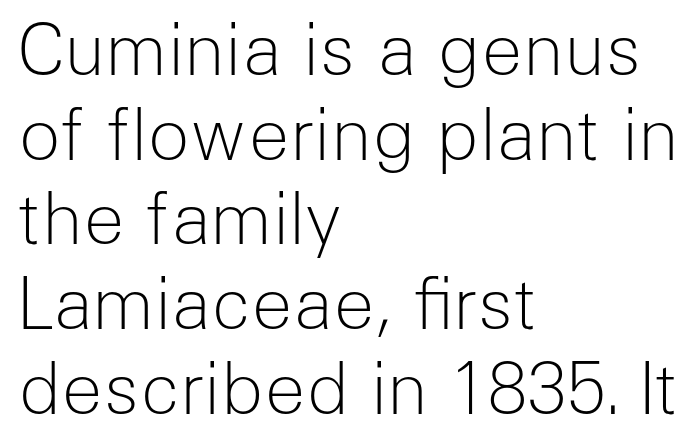
If you drew a ruler down the left edge, every line would touch it. The strokes carry an ordinary text weight at most. When letters stand straight like this, we call the style roman or upright. Note the varied advance widths — an 'i' is clearly narrower than an 'm'. Glyph-to-glyph distance matches everyday printed text. Nothing sits at the stroke ends, so this counts as sans-serif.
